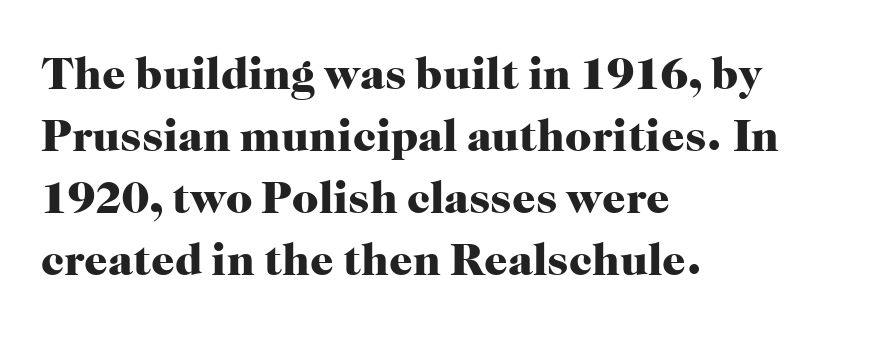
{"serif": "yes", "italic": "no", "bold": "yes", "weight": "heavy", "width": "normal", "stroke_contrast": "high", "x_height": "medium", "monospaced": "no", "underline": "no", "align": "left", "line_spacing": "normal", "line_spacing_ratio": 1.35, "letter_spacing": "normal", "letter_spacing_em": 0.0, "glyph_px": 46}
